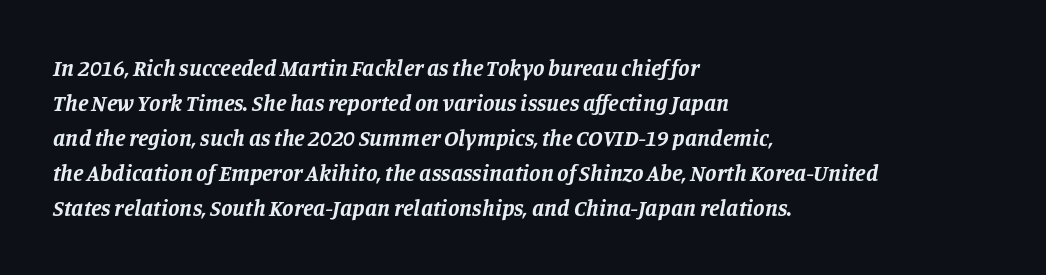
{"italic": "yes", "lean": "right", "slant_degrees": 11, "bold": "yes", "underline": "no", "align": "left", "line_spacing": "normal", "line_spacing_ratio": 1.52, "letter_spacing": "normal", "letter_spacing_em": 0.0, "glyph_px": 23}
